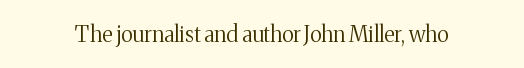
The space directly below the letters is spotless. Quick note: not italic, upright. The line texture is even and compact thanks to regular tracking. These glyphs show unthickened strokes, regular width or finer.
